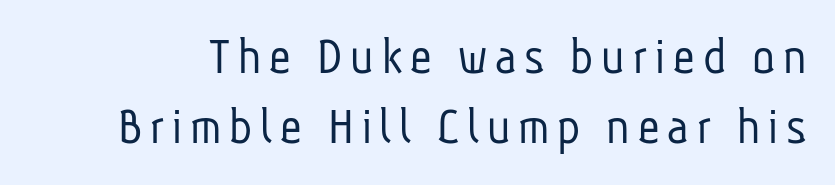
The image shows 53 px light, condensed sans-serif type; set normal line spacing (1.33x), not underlined; low stroke contrast and a medium x-height.
